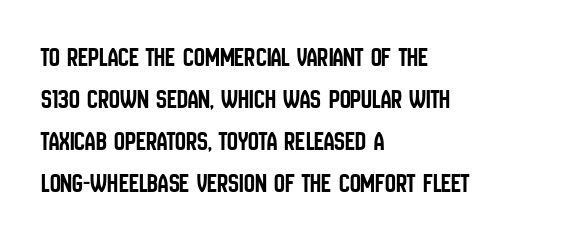
The image shows 27 px text type, upright; set left-aligned, normal line spacing (1.55x), normal letter spacing, not underlined.
